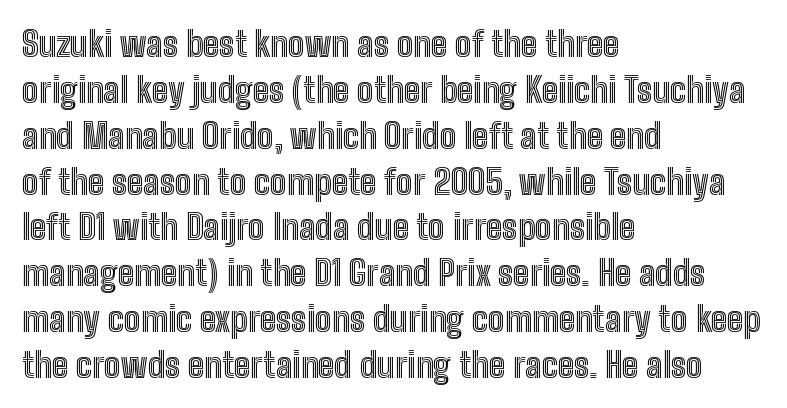
The image shows 35 px condensed type, upright; set left-aligned, normal line spacing (1.31x), normal letter spacing, not underlined; a medium x-height.
